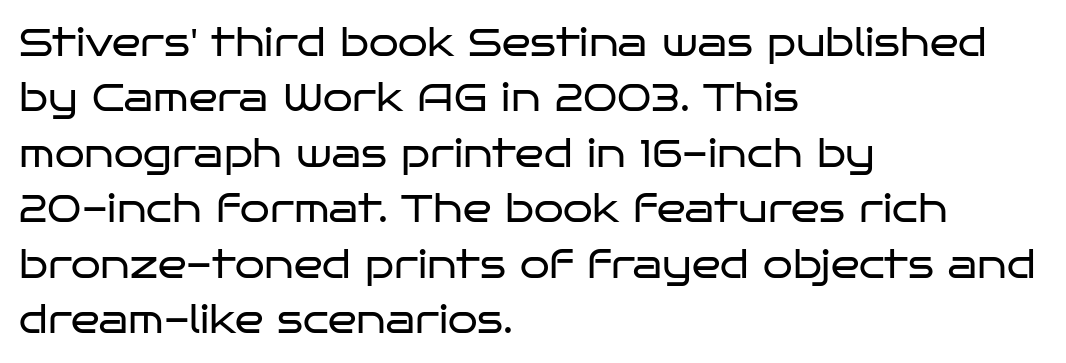
Q: Is the text bold? A: No.
Q: Is the text italic (slanted)? A: No, it is upright.
Q: Is the typeface a serif or a sans-serif typeface? A: Sans-serif.
Q: Is the text underlined? A: No.
Q: How is the paragraph aligned? A: Left-aligned.
Q: Is the spacing between letters normal or unusually wide? A: Normal.
Q: Is the spacing between lines tight, normal or loose? A: Normal.
Q: Width (condensed, normal, or wide)? A: Wide.
Q: Stroke contrast? A: Low.
Q: x-height? A: Large.
Q: Monospaced? A: No.
